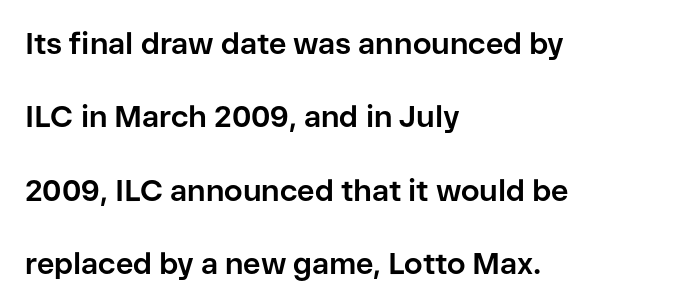
{"serif": "no", "italic": "no", "bold": "yes", "weight": "bold", "width": "normal", "stroke_contrast": "low", "x_height": "medium", "monospaced": "no", "underline": "no", "align": "left", "line_spacing": "loose", "line_spacing_ratio": 2.45, "letter_spacing": "normal", "letter_spacing_em": 0.0, "glyph_px": 30}
